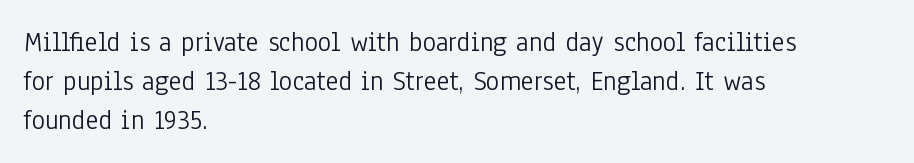
Students, note that the glyphs here touch the page at normal intervals. Proportional: the letters do not fall into vertical columns. These lines stack with their left ends in a neat column. Does the leading feel generous? No, just average. Every character sits straight up, as roman type does.
